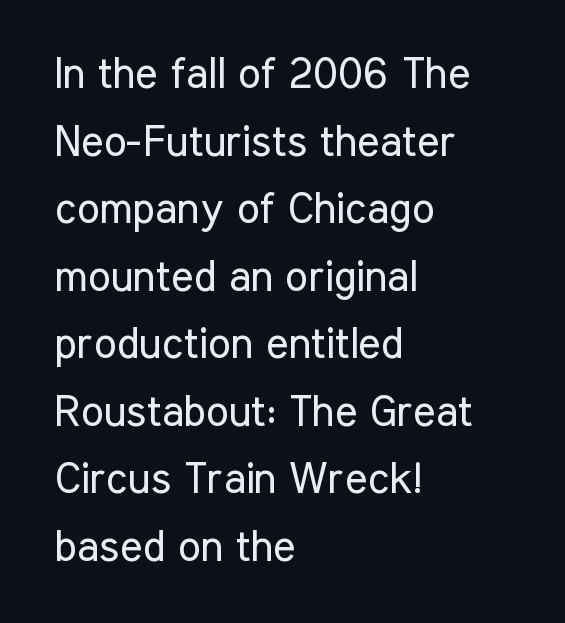
Unbolded letterforms with no extra heft. The face used here is rendered with its standard letterfit. A typesetter would call this proportional, since set widths differ per character. The line-height multiplier appears to be the usual default.
